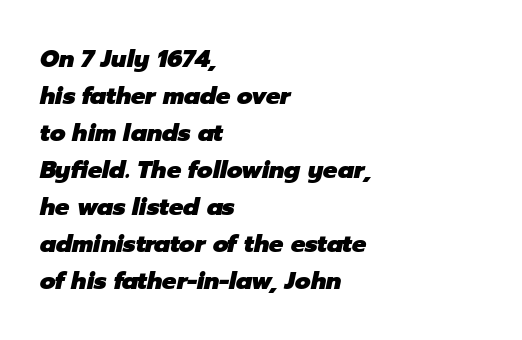
{"italic": "yes", "lean": "right", "slant_degrees": 12, "bold": "yes", "underline": "no", "align": "left", "line_spacing": "normal", "line_spacing_ratio": 1.54, "letter_spacing": "normal", "letter_spacing_em": 0.0, "glyph_px": 24}
